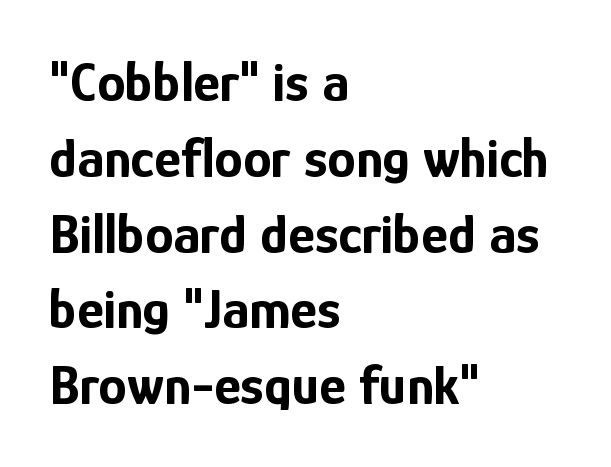
Q: Is the text bold? A: Yes.
Q: Is the text italic (slanted)? A: No, it is upright.
Q: Is the typeface a serif or a sans-serif typeface? A: Sans-serif.
Q: Is the text underlined? A: No.
Q: How is the paragraph aligned? A: Left-aligned.
Q: Is the spacing between letters normal or unusually wide? A: Normal.
Q: Is the spacing between lines tight, normal or loose? A: Normal.
Q: Width (condensed, normal, or wide)? A: Condensed.
Q: Stroke contrast? A: Low.
Q: x-height? A: Medium.
Q: Monospaced? A: No.
